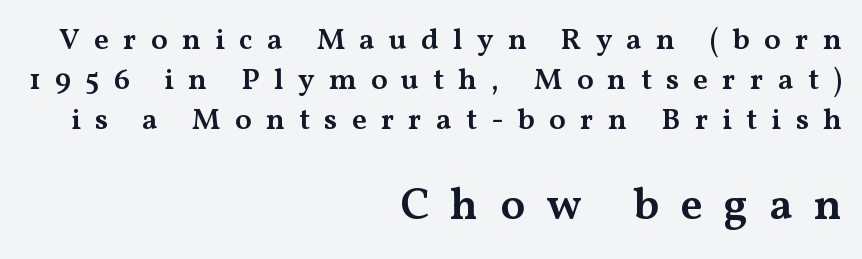
Its strokes are somewhat broadened, the hallmark of semibold type. The zone under the glyphs is completely vacant. This sample has the flowing, uneven cadence of proportional lettering. A typesetter would call this heavily tracked-out type. This sample is right-justified, so line beginnings fall wherever the words allow. Do the letters lean? They stand straight.
